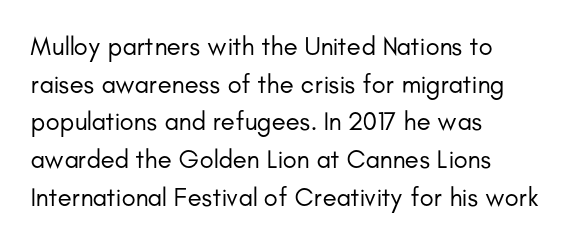
Q: Is the text bold? A: No.
Q: Is the text italic (slanted)? A: No, it is upright.
Q: Is the text underlined? A: No.
Q: How is the paragraph aligned? A: Left-aligned.
Q: Is the spacing between letters normal or unusually wide? A: Normal.
Q: Is the spacing between lines tight, normal or loose? A: Normal.
